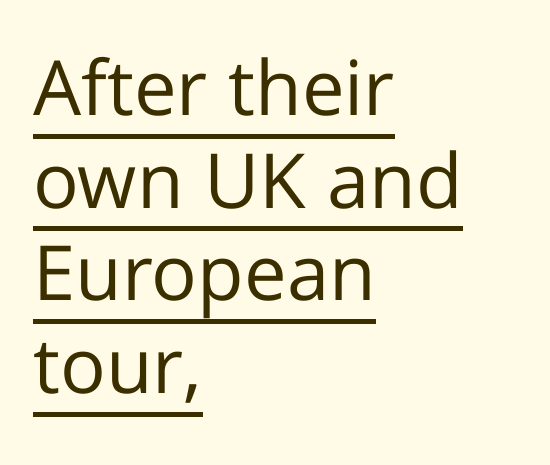
{"serif": "no", "italic": "no", "bold": "no", "weight": "regular", "width": "normal", "stroke_contrast": "low", "x_height": "medium", "monospaced": "no", "underline": "yes", "align": "left", "line_spacing_ratio": 1.22, "letter_spacing": "normal", "letter_spacing_em": 0.0, "glyph_px": 76}
